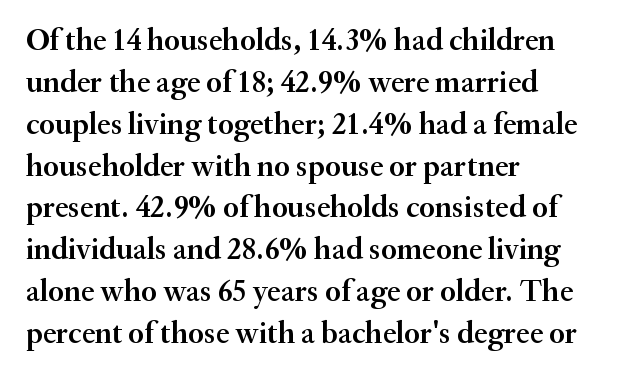
Letter spacing: default. Ordinary non-slanted type is in use. Decoration check: the copy has no underline. Is this a fixed-width face? No — the glyphs have proportional, varying widths. Left-aligned paragraph, ragged on the right.
